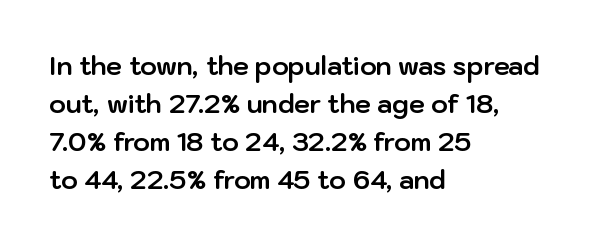
The image shows 25 px bold type, upright; set left-aligned, normal line spacing (1.52x), normal letter spacing, not underlined.
